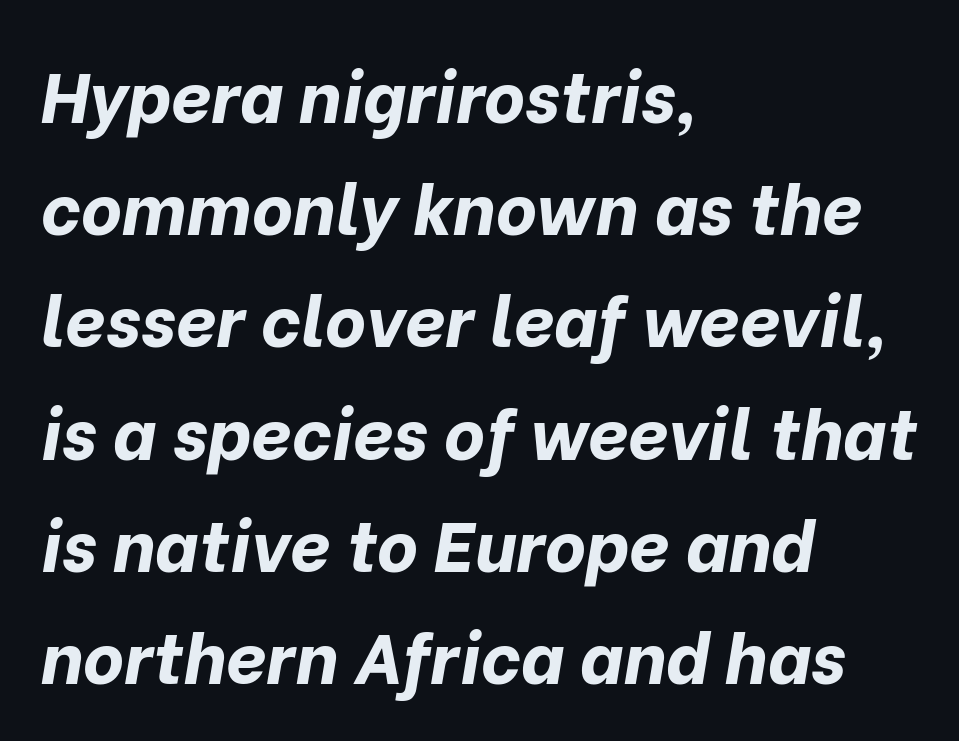
The image shows 71 px bold type, italic (leaning right); set left-aligned, normal line spacing (1.58x), normal letter spacing, not underlined; low stroke contrast and a medium x-height.
